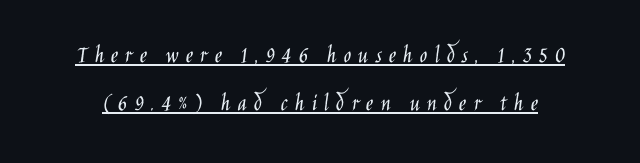
The image shows 25 px text type; set loose line spacing (1.94x), unusually wide letter spacing (+0.28 em), underlined.
